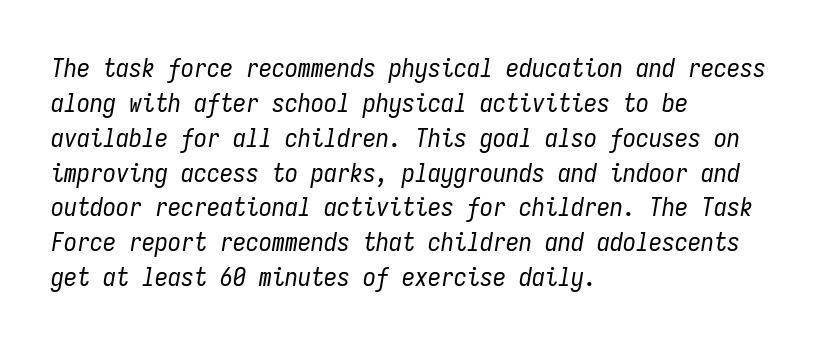
{"italic": "yes", "lean": "right", "slant_degrees": 9, "bold": "no", "underline": "no", "align": "left", "line_spacing": "normal", "line_spacing_ratio": 1.34, "letter_spacing": "normal", "letter_spacing_em": 0.0, "glyph_px": 26}
